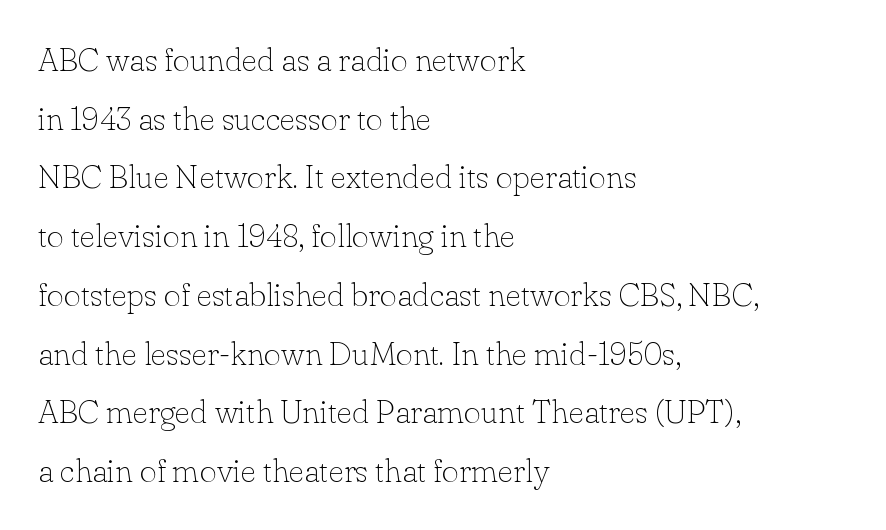
{"serif": "yes", "italic": "no", "bold": "no", "weight": "thin", "width": "normal", "stroke_contrast": "low", "x_height": "small", "monospaced": "no", "underline": "no", "align": "left", "line_spacing_ratio": 1.78, "letter_spacing": "normal", "letter_spacing_em": 0.0, "glyph_px": 33}
